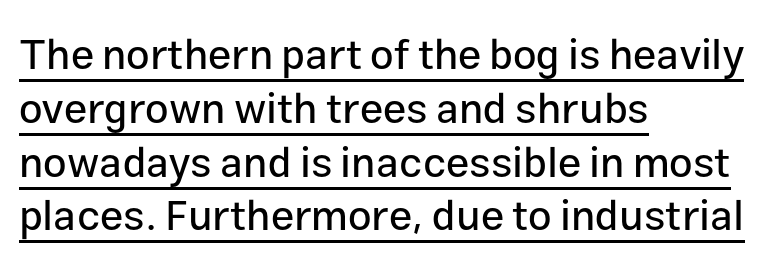
Q: Is the text italic (slanted)? A: No, it is upright.
Q: Is the typeface a serif or a sans-serif typeface? A: Sans-serif.
Q: Is the text underlined? A: Yes.
Q: How is the paragraph aligned? A: Left-aligned.
Q: Is the spacing between letters normal or unusually wide? A: Normal.
Q: Is the spacing between lines tight, normal or loose? A: Normal.
Q: Width (condensed, normal, or wide)? A: Normal.
Q: Stroke contrast? A: Low.
Q: x-height? A: Medium.
Q: Monospaced? A: No.
